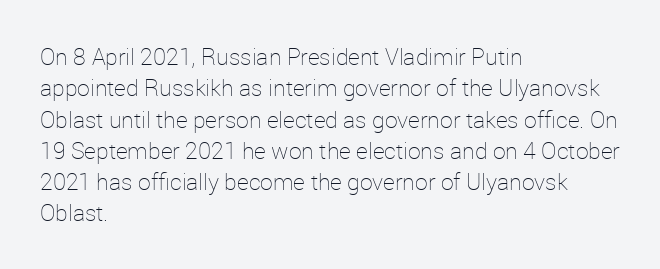
{"italic": "no", "bold": "no", "underline": "no", "align": "left", "line_spacing": "normal", "line_spacing_ratio": 1.36, "letter_spacing": "normal", "letter_spacing_em": 0.0, "glyph_px": 23}
